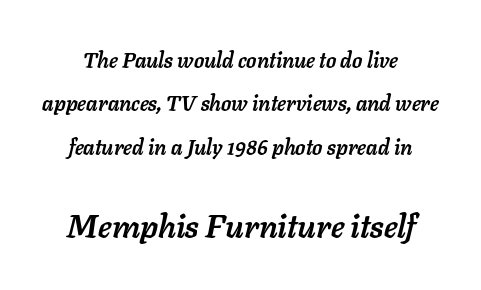
Q: Is the text bold? A: Yes.
Q: Is the text italic (slanted)? A: Yes, it leans right by about 11 degrees.
Q: Is the text underlined? A: No.
Q: Is the spacing between letters normal or unusually wide? A: Normal.
Q: Is the spacing between lines tight, normal or loose? A: Loose.
Q: Which block of text is set in a larger size, the first (top) or the second (bottom)? A: The second (bottom) one.
Q: Width (condensed, normal, or wide)? A: Normal.
Q: Stroke contrast? A: Low.
Q: x-height? A: Medium.
Q: Monospaced? A: No.
